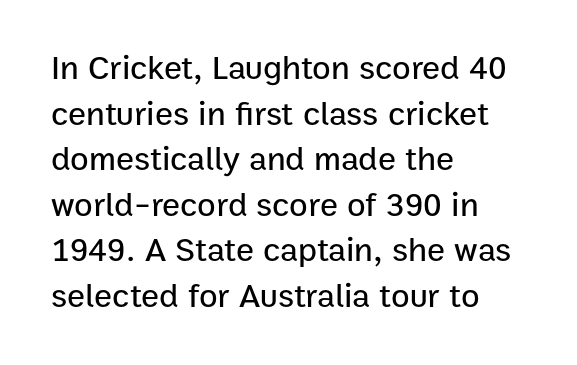
The image shows 34 px sans-serif type, upright; set left-aligned, normal line spacing (1.34x), normal letter spacing, not underlined; low stroke contrast and a medium x-height.
